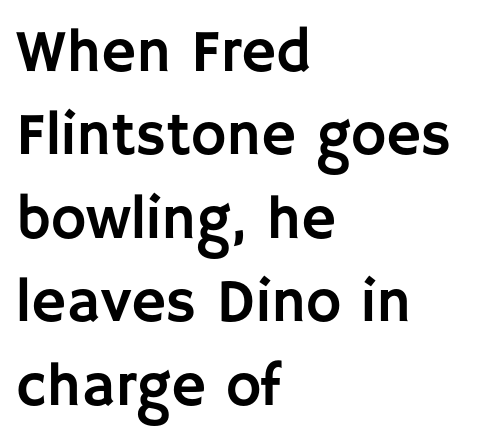
The image shows 60 px sans-serif type, upright; set left-aligned, normal line spacing (1.39x), normal letter spacing, not underlined; low stroke contrast and a large x-height.
